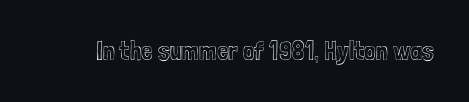
Q: Is the text italic (slanted)? A: No, it is upright.
Q: Is the text underlined? A: No.
Q: Is the spacing between letters normal or unusually wide? A: Normal.
